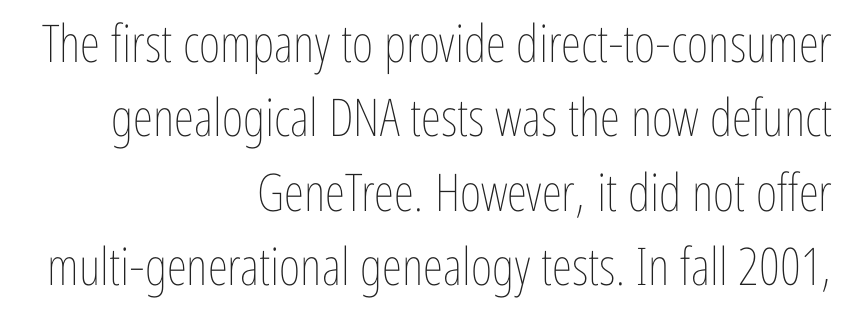
Q: Is the text bold? A: No.
Q: Is the text italic (slanted)? A: No, it is upright.
Q: Is the text underlined? A: No.
Q: How is the paragraph aligned? A: Right-aligned.
Q: Is the spacing between letters normal or unusually wide? A: Normal.
Q: Is the spacing between lines tight, normal or loose? A: Normal.
Q: Width (condensed, normal, or wide)? A: Condensed.
Q: Stroke contrast? A: Low.
Q: x-height? A: Medium.
Q: Monospaced? A: No.
